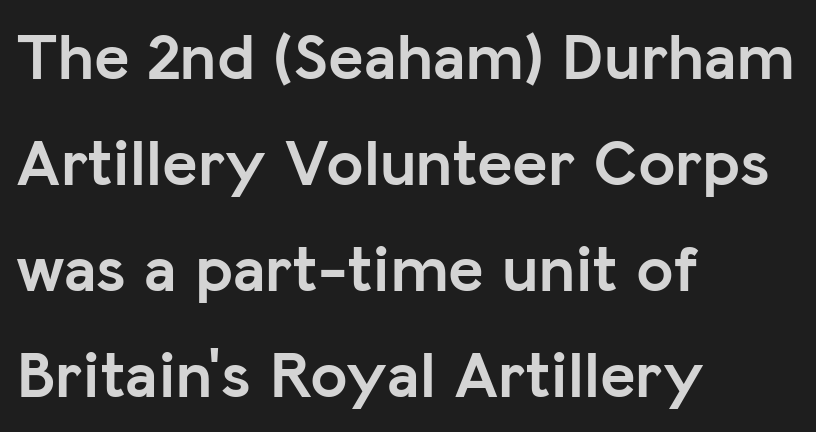
The space beneath each line is pristine and unruled. In terms of letterform style, serifs are entirely absent. Leading matches the norm, producing a regular column. Short note: letters normally spaced. This rendering uses left alignment, leaving the right contour irregular.
